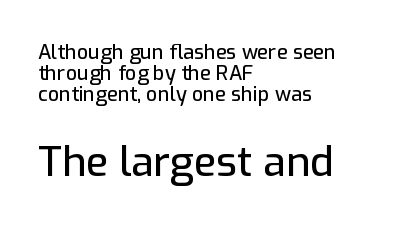
{"serif": "no", "italic": "no", "width": "normal", "stroke_contrast": "low", "x_height": "medium", "monospaced": "no", "underline": "no", "align": "left", "line_spacing": "tight", "line_spacing_ratio": 1.06, "letter_spacing": "normal", "letter_spacing_em": 0.0, "larger_block": "second", "size_ratio": 2.05, "glyph_px": 41}
